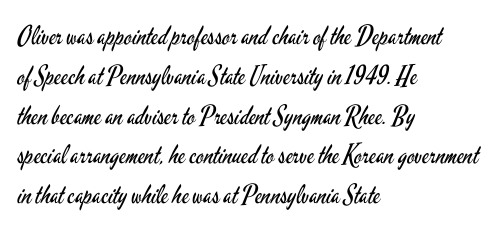
Q: Is the text bold? A: No.
Q: Is the text italic (slanted)? A: Yes.
Q: Is the text underlined? A: No.
Q: How is the paragraph aligned? A: Left-aligned.
Q: Is the spacing between letters normal or unusually wide? A: Normal.
Q: Is the spacing between lines tight, normal or loose? A: Normal.
